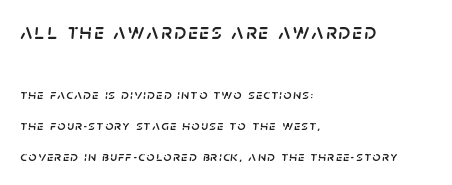
The image shows 22 px text type, italic (leaning right); set left-aligned, loose line spacing (2.23x), not underlined; the first (top) block is 1.57x larger.
